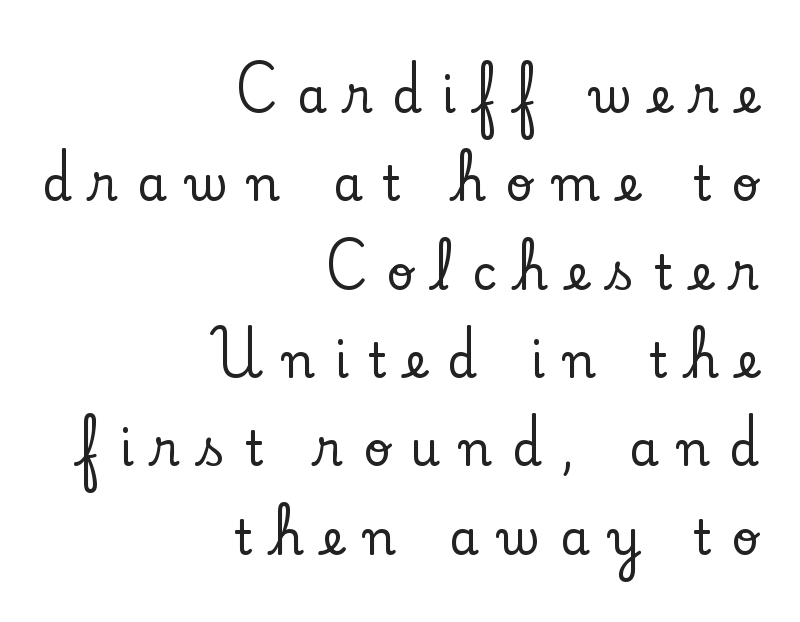
{"serif": "yes", "italic": "no", "width": "normal", "stroke_contrast": "low", "x_height": "small", "monospaced": "no", "underline": "no", "align": "right", "line_spacing_ratio": 1.88, "letter_spacing": "wide", "letter_spacing_em": 0.42, "glyph_px": 47}
